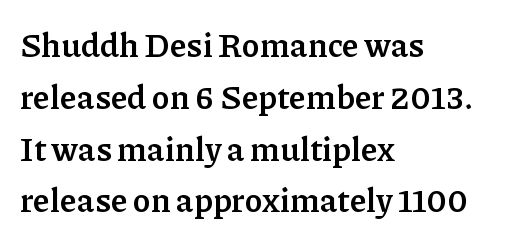
The image shows 33 px semibold serif type, upright; set left-aligned, normal line spacing (1.57x), normal letter spacing, not underlined; low stroke contrast and a medium x-height.
